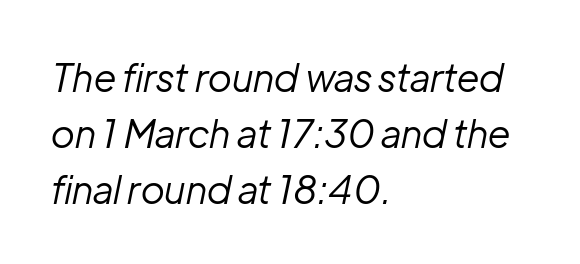
Summary of weight: not heavy and not bold. Descenders hang freely into open space. The lines sit at an ordinary, default distance from one another. A typesetter would call this proportional, since set widths differ per character. Line beginnings align vertically; line endings do not. This is oblique type, the kind used for emphasis or titles.
